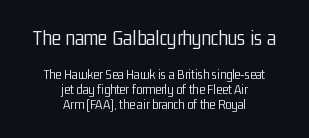
The image shows 22 px text type, upright; set centered, tight line spacing (1.07x), normal letter spacing, not underlined; the first (top) block is 1.57x larger.
